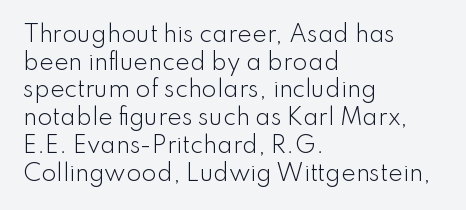
Q: Is the text bold? A: No.
Q: Is the text italic (slanted)? A: No, it is upright.
Q: Is the text underlined? A: No.
Q: How is the paragraph aligned? A: Left-aligned.
Q: Is the spacing between letters normal or unusually wide? A: Normal.
Q: Is the spacing between lines tight, normal or loose? A: Normal.
